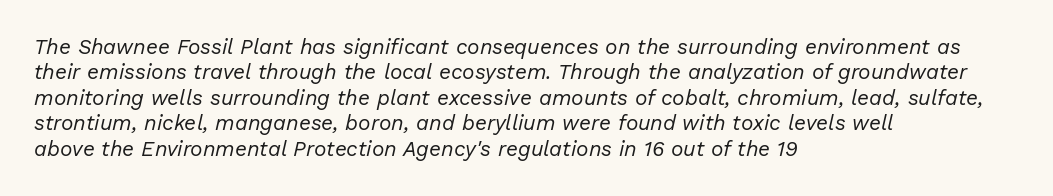
In terms of letterspacing, this is plain default setting. Emphasis-style slanted type is in use. If you drew a ruler down the left edge, every line would touch it. Stroke thickness stays within the range of a standard reading face or lighter. The string is rendered with underlining switched off.
